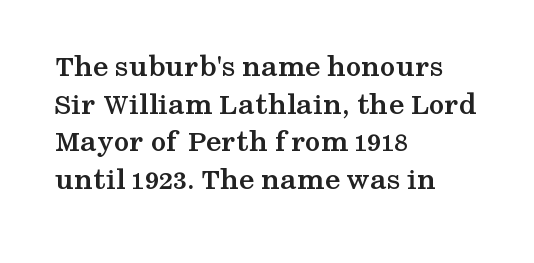
{"serif": "yes", "italic": "no", "bold": "yes", "weight": "semibold", "width": "wide", "stroke_contrast": "medium", "x_height": "medium", "monospaced": "no", "underline": "no", "align": "left", "line_spacing_ratio": 1.21, "letter_spacing": "normal", "letter_spacing_em": 0.0, "glyph_px": 31}
